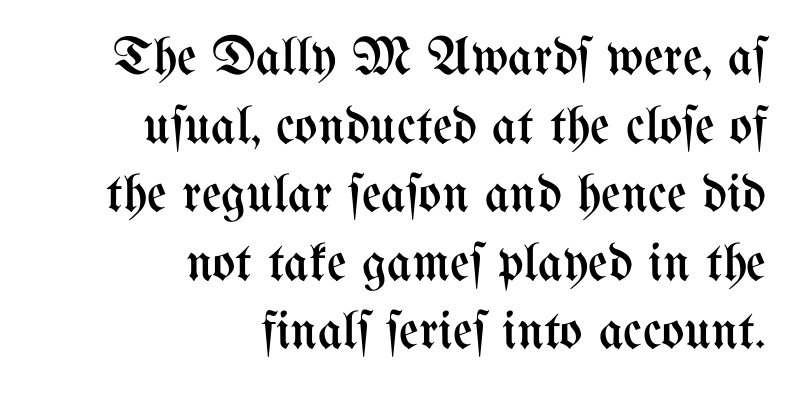
Q: Is the text bold? A: No.
Q: Is the text italic (slanted)? A: No, it is upright.
Q: Is the text underlined? A: No.
Q: How is the paragraph aligned? A: Right-aligned.
Q: Is the spacing between letters normal or unusually wide? A: Normal.
Q: Is the spacing between lines tight, normal or loose? A: Normal.
Q: Width (condensed, normal, or wide)? A: Condensed.
Q: Stroke contrast? A: Medium.
Q: x-height? A: Medium.
Q: Monospaced? A: No.
